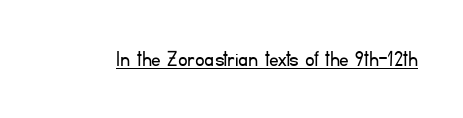
Underlined type. When letters stand straight like this, we call the style roman or upright. The line texture is even and compact thanks to regular tracking. The strokes carry an ordinary text weight at most.
